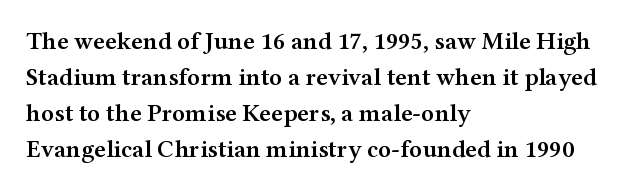
No italicization has been applied; the sample stays upright. How heavy is the stroke? Medium-heavy — a semibold, shy of bold. Default kerning and tracking; the words read as compact shapes. In CSS terms this would be text-align: left. Line spacing here is normal. The specimen omits any rule beneath the text block's lines.
